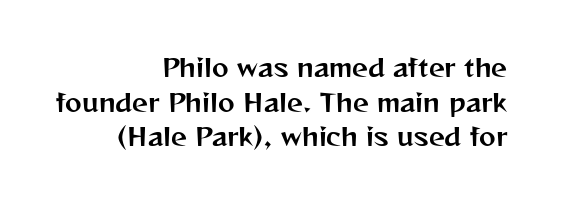
The image shows 25 px text type, upright; set right-aligned, normal line spacing (1.39x), normal letter spacing, not underlined.
